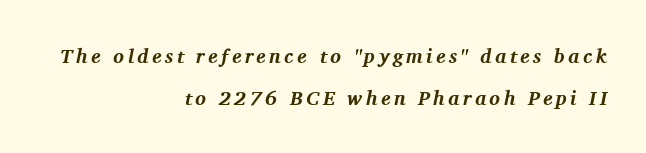
{"italic": "yes", "lean": "right", "slant_degrees": 11, "bold": "yes", "underline": "no", "align": "right", "line_spacing": "loose", "line_spacing_ratio": 2.09, "glyph_px": 20}
